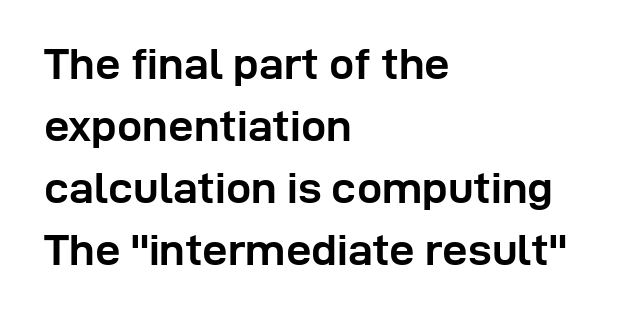
Tracking value appears to be zero — textbook default spacing. Vertical strokes here are truly vertical. The baseline area is clear. Font category for this specimen: sans-serif.
